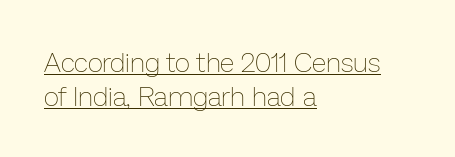
No italicization has been applied; the sample stays upright. This sample is left-justified, so line endings fall wherever the words run out. Whoever set this chose a conventional vertical rhythm. Weight class: somewhere from thin through regular.
